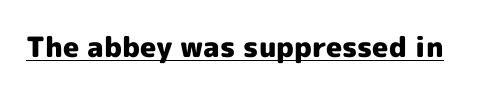
{"serif": "no", "italic": "no", "bold": "yes", "weight": "heavy", "width": "normal", "x_height": "medium", "monospaced": "no", "underline": "yes", "letter_spacing": "normal", "letter_spacing_em": 0.0, "glyph_px": 28}
